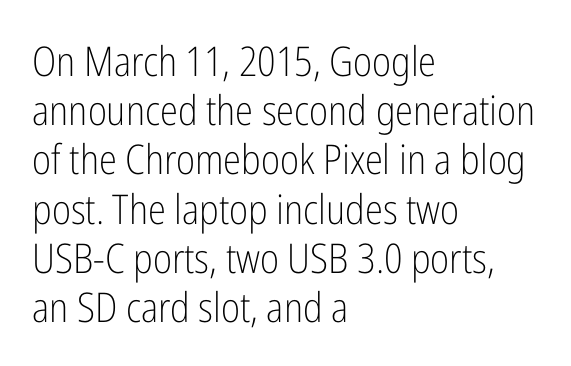
Q: Is the text bold? A: No.
Q: Is the text italic (slanted)? A: No, it is upright.
Q: Is the typeface a serif or a sans-serif typeface? A: Sans-serif.
Q: Is the text underlined? A: No.
Q: How is the paragraph aligned? A: Left-aligned.
Q: Is the spacing between letters normal or unusually wide? A: Normal.
Q: Width (condensed, normal, or wide)? A: Condensed.
Q: Stroke contrast? A: Low.
Q: x-height? A: Medium.
Q: Monospaced? A: No.
